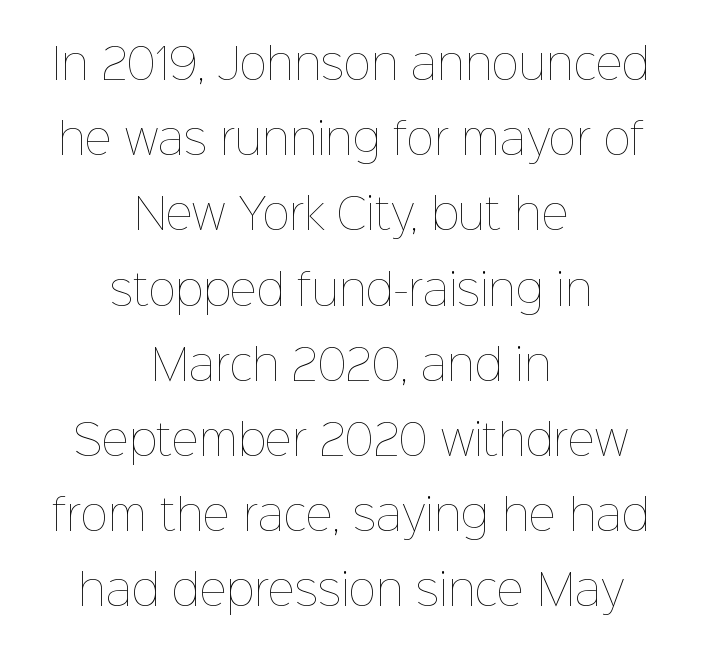
The image shows 42 px thin type, upright; set centered, line spacing 1.79x, normal letter spacing, not underlined; low stroke contrast and a medium x-height.
